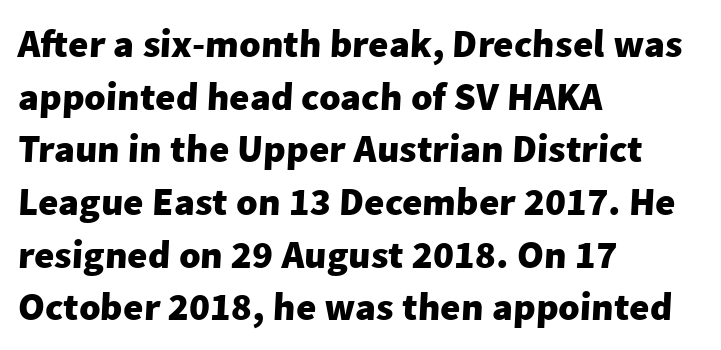
Inter-character spacing is left at the font's built-in metrics. Teacher's note: observe the even left margin — that is flush-left alignment. Anything drawn beneath the words? Only blank space. A typesetter would call this proportional, since set widths differ per character.
